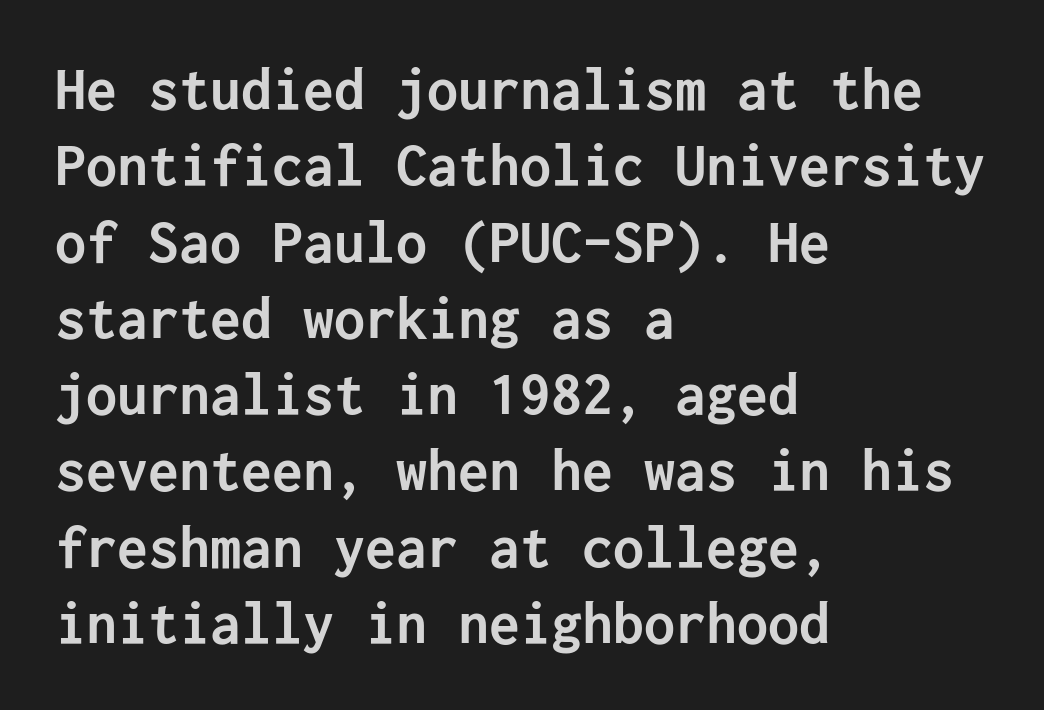
{"serif": "no", "italic": "no", "bold": "yes", "weight": "semibold", "width": "normal", "stroke_contrast": "low", "x_height": "medium", "underline": "no", "align": "left", "line_spacing_ratio": 1.23, "letter_spacing": "normal", "letter_spacing_em": 0.0, "glyph_px": 62}
